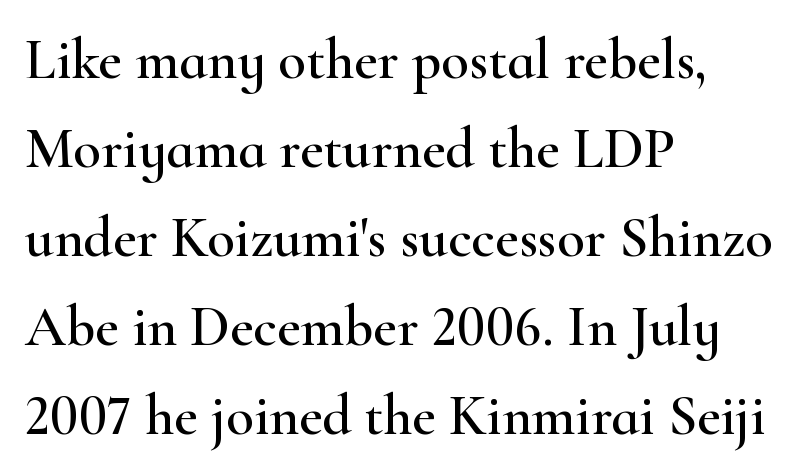
Q: Is the text italic (slanted)? A: No, it is upright.
Q: Is the typeface a serif or a sans-serif typeface? A: Serif.
Q: Is the text underlined? A: No.
Q: How is the paragraph aligned? A: Left-aligned.
Q: Is the spacing between letters normal or unusually wide? A: Normal.
Q: Is the spacing between lines tight, normal or loose? A: Normal.
Q: Width (condensed, normal, or wide)? A: Wide.
Q: Stroke contrast? A: High.
Q: x-height? A: Small.
Q: Monospaced? A: No.
